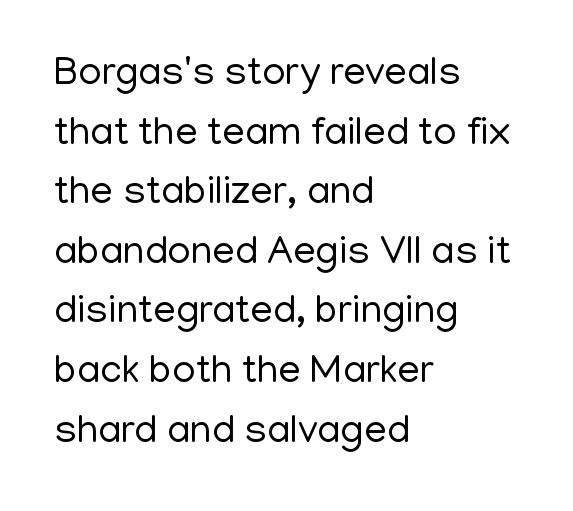
{"serif": "no", "italic": "no", "bold": "no", "weight": "regular", "width": "normal", "stroke_contrast": "low", "x_height": "medium", "monospaced": "no", "underline": "no", "align": "left", "line_spacing": "normal", "line_spacing_ratio": 1.49, "letter_spacing": "normal", "letter_spacing_em": 0.0, "glyph_px": 40}
